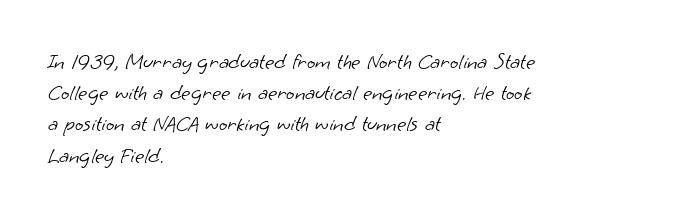
The image shows 22 px text type; set left-aligned, normal line spacing (1.42x), normal letter spacing, not underlined.
